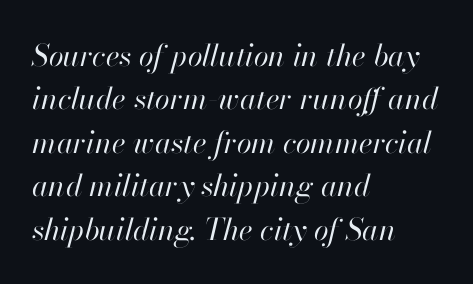
Observe the ordinary spacing: letters are neighbours, not strangers. Looking at the ascenders, they clearly lean. Character widths vary here, with narrow letters taking less room than wide ones. Regular leading. Caption: multi-line text, flush left, ragged right. The face looks like a standard text weight, possibly lighter.
